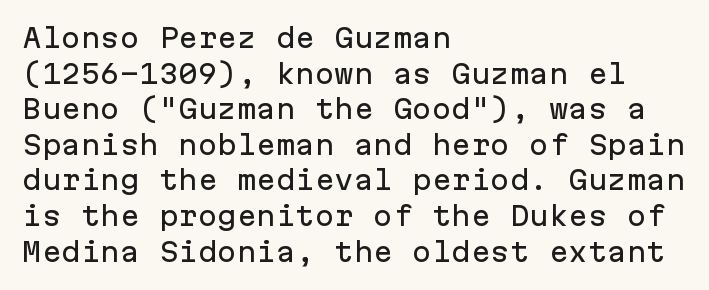
Q: Is the text italic (slanted)? A: No, it is upright.
Q: Is the text underlined? A: No.
Q: How is the paragraph aligned? A: Left-aligned.
Q: Is the spacing between letters normal or unusually wide? A: Normal.
Q: Is the spacing between lines tight, normal or loose? A: Normal.
